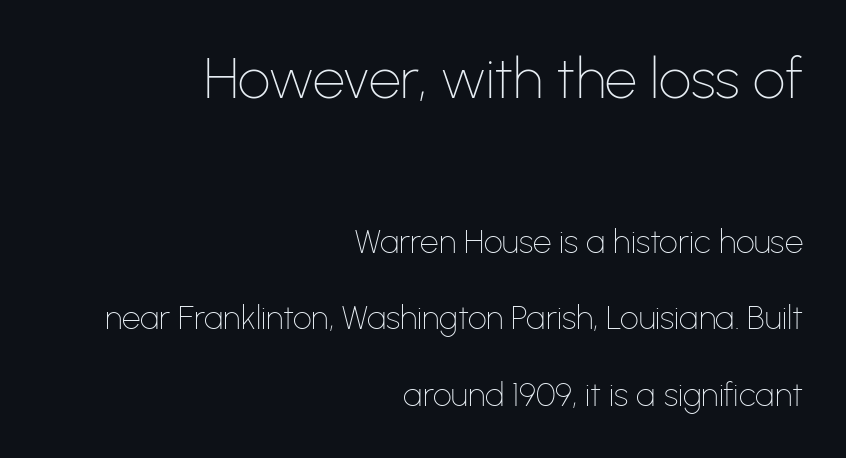
One-word summary of the alignment: right. Posture: vertical. The line-height multiplier appears high, well above default. The initial chunk of copy outweighs the following chunk in type size.
